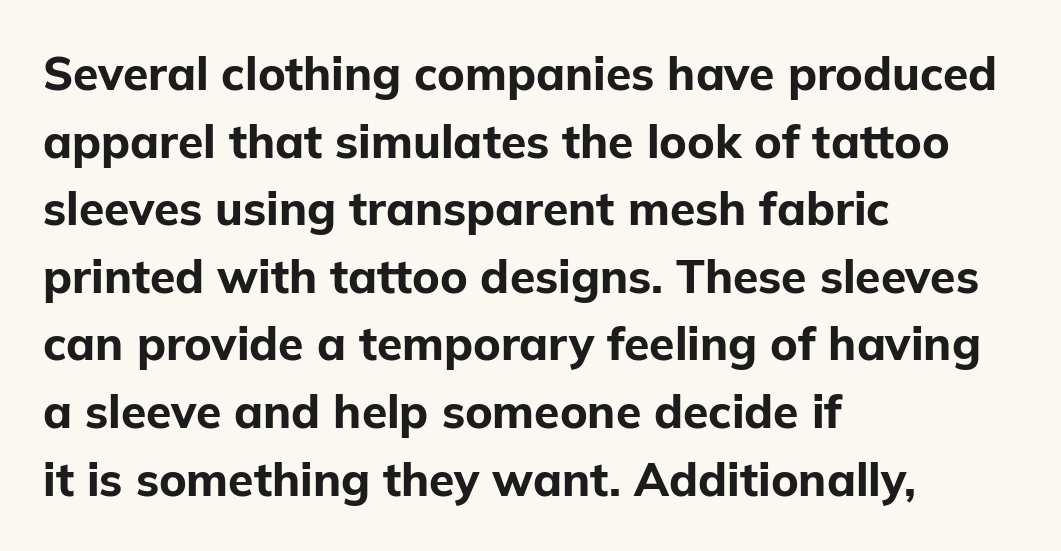
Q: Is the text bold? A: Yes.
Q: Is the text italic (slanted)? A: No, it is upright.
Q: Is the typeface a serif or a sans-serif typeface? A: Sans-serif.
Q: Is the text underlined? A: No.
Q: How is the paragraph aligned? A: Left-aligned.
Q: Is the spacing between letters normal or unusually wide? A: Normal.
Q: Is the spacing between lines tight, normal or loose? A: Normal.
Q: Width (condensed, normal, or wide)? A: Normal.
Q: Stroke contrast? A: Low.
Q: x-height? A: Medium.
Q: Monospaced? A: No.
